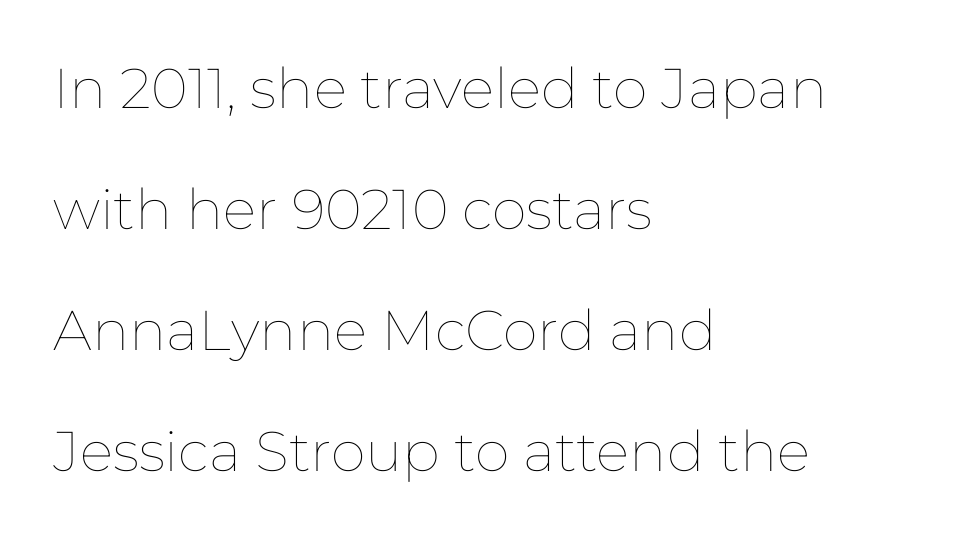
Think of a printed novel: that variable character pitch is what you see here. The passage shown is not underscored anywhere. The passage shown has conventional tracking throughout. Horizontally, the lines are justified to the leading edge only.
